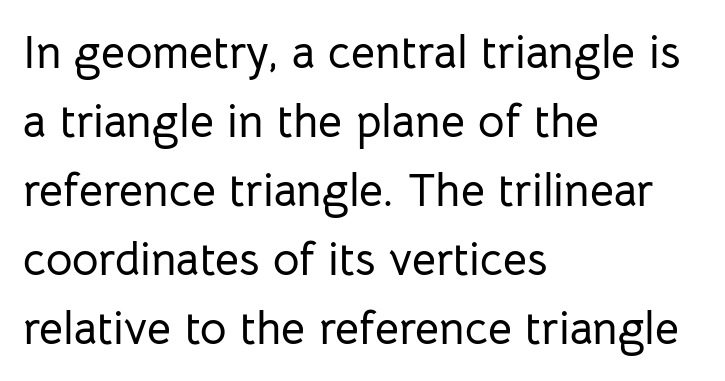
Q: Is the text italic (slanted)? A: No, it is upright.
Q: Is the typeface a serif or a sans-serif typeface? A: Sans-serif.
Q: Is the text underlined? A: No.
Q: How is the paragraph aligned? A: Left-aligned.
Q: Is the spacing between letters normal or unusually wide? A: Normal.
Q: Is the spacing between lines tight, normal or loose? A: Normal.
Q: Width (condensed, normal, or wide)? A: Normal.
Q: Stroke contrast? A: Low.
Q: x-height? A: Medium.
Q: Monospaced? A: No.
